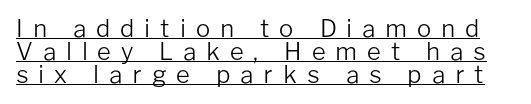
Students, observe: this is what under-led, compact text looks like. The specimen includes a rule beneath the text block's lines. The letterforms stand isolated, each surrounded by extra space. Heaviness? Minimal to ordinary, like unemphasized prose. Unlike italic type, these characters show no tilt at all.
